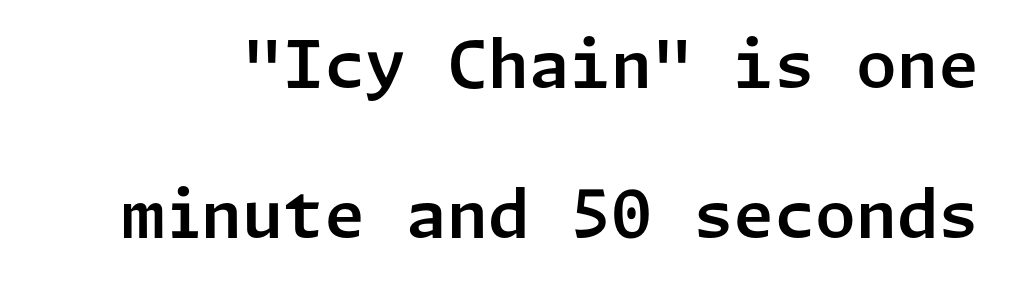
The space directly below the letters is spotless. The lettering holds an erect, upright posture throughout. The gaps between neighbouring characters are ordinary and unremarkable. How would I describe the line gaps? Wide and relaxed. Look at the bottom of the vertical strokes: they stop flat, with no serifs.
